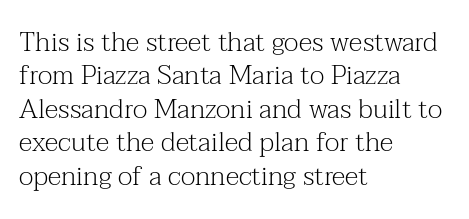
{"italic": "no", "bold": "no", "underline": "no", "align": "left", "line_spacing_ratio": 1.24, "letter_spacing": "normal", "letter_spacing_em": 0.0, "glyph_px": 27}
